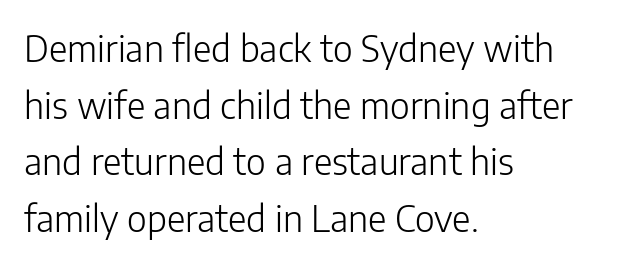
{"serif": "no", "italic": "no", "bold": "no", "weight": "light", "width": "normal", "stroke_contrast": "low", "x_height": "medium", "monospaced": "no", "underline": "no", "align": "left", "line_spacing": "normal", "line_spacing_ratio": 1.57, "letter_spacing": "normal", "letter_spacing_em": 0.0, "glyph_px": 36}
